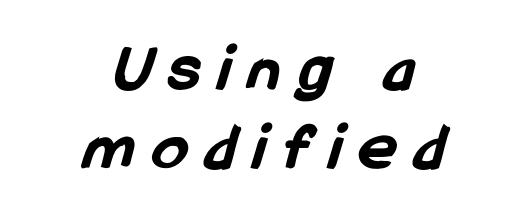
Q: Is the text bold? A: Yes.
Q: Is the typeface a serif or a sans-serif typeface? A: Sans-serif.
Q: Is the text underlined? A: No.
Q: How is the paragraph aligned? A: Centered.
Q: Is the spacing between letters normal or unusually wide? A: Unusually wide.
Q: Is the spacing between lines tight, normal or loose? A: Tight.
Q: Width (condensed, normal, or wide)? A: Condensed.
Q: Stroke contrast? A: Low.
Q: x-height? A: Medium.
Q: Monospaced? A: No.
